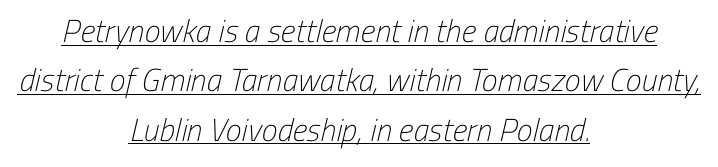
The image shows 32 px light, condensed sans-serif type; set centered, normal line spacing (1.54x), normal letter spacing, underlined; low stroke contrast and a medium x-height.
